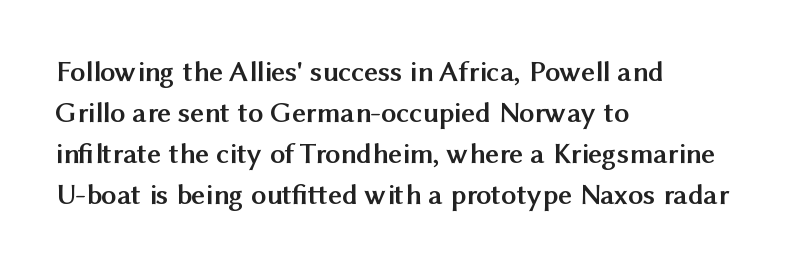
{"serif": "no", "italic": "no", "bold": "yes", "weight": "semibold", "width": "normal", "stroke_contrast": "medium", "x_height": "medium", "monospaced": "no", "underline": "no", "align": "left", "line_spacing": "normal", "line_spacing_ratio": 1.37, "letter_spacing": "normal", "letter_spacing_em": 0.0, "glyph_px": 30}
